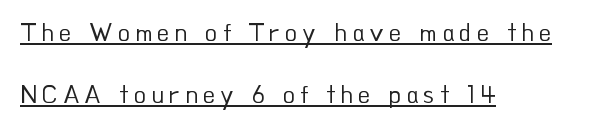
Q: Is the text bold? A: No.
Q: Is the text italic (slanted)? A: No, it is upright.
Q: Is the text underlined? A: Yes.
Q: How is the paragraph aligned? A: Left-aligned.
Q: Is the spacing between letters normal or unusually wide? A: Unusually wide.
Q: Is the spacing between lines tight, normal or loose? A: Loose.
